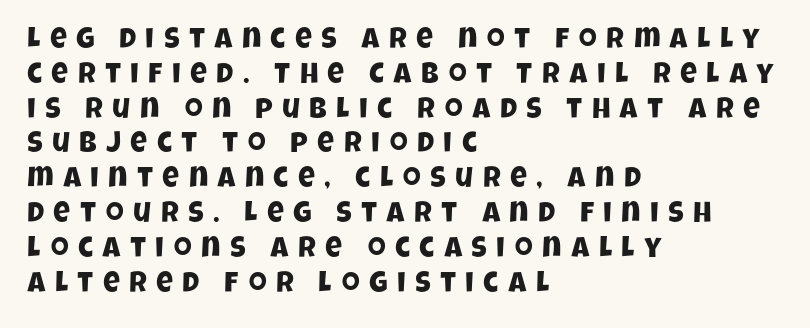
{"serif": "no", "width": "condensed", "stroke_contrast": "low", "x_height": "large", "monospaced": "no", "underline": "no", "align": "left", "line_spacing_ratio": 1.2, "letter_spacing": "wide", "letter_spacing_em": 0.33, "glyph_px": 29}
